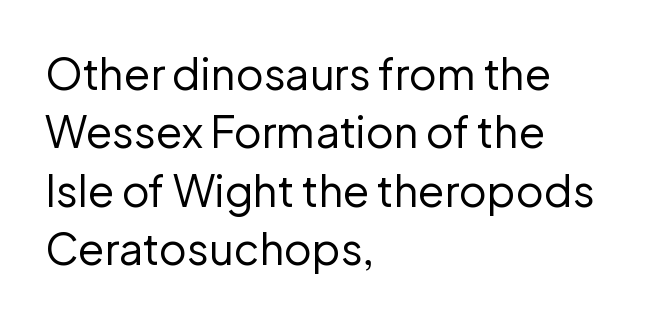
{"serif": "no", "italic": "no", "bold": "no", "weight": "regular", "width": "normal", "stroke_contrast": "low", "x_height": "medium", "monospaced": "no", "underline": "no", "align": "left", "line_spacing": "normal", "line_spacing_ratio": 1.36, "letter_spacing": "normal", "letter_spacing_em": 0.0, "glyph_px": 43}
